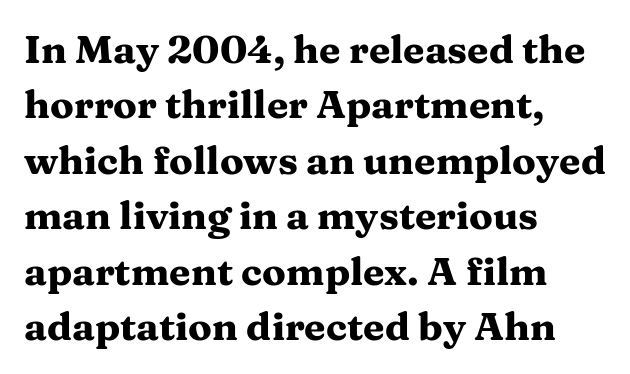
Does the leading feel generous? No, just average. The passage shown is typed in a proportional face where columns would drift. A full-strength bold gives these letters their thick strokes. A classic flush-left, rag-right setting is used for this passage.
